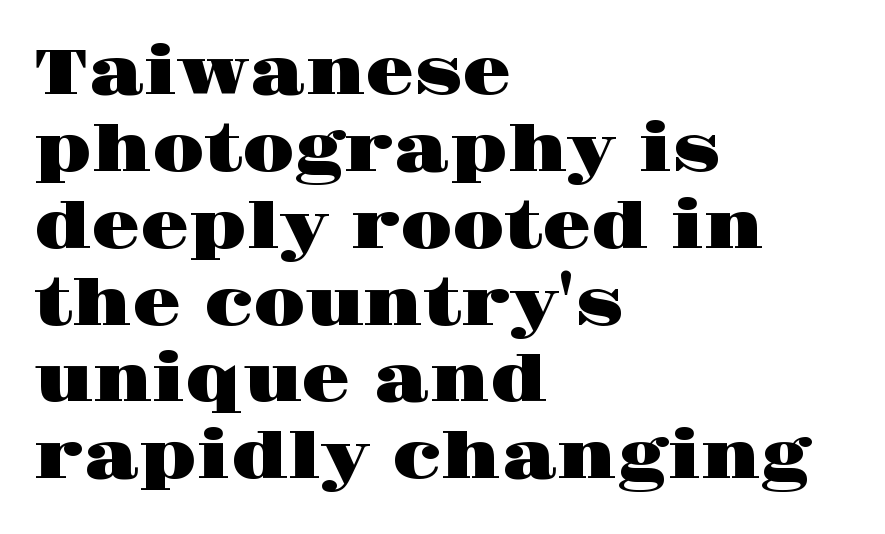
Does the type have serifs? Yes, each stem ends in a small foot. No word sits above an underline. Caption: standard tracking, unaltered. Do the characters align in a grid? No, the font is proportional. Unlike italic type, these characters show no tilt at all. This sample is left-justified, so line endings fall wherever the words run out.
